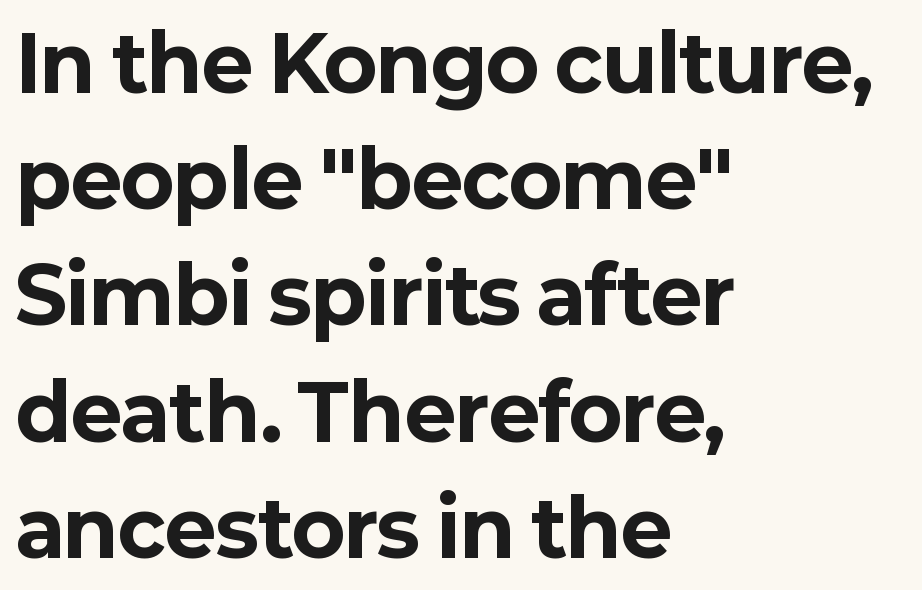
A dark, heavy texture on the line: the type is bold. The axis of the letterforms is exactly vertical. You can tell from the bare stems that sans-serif type was used. No extra tracking has been applied to these lines. Quick note: underline off. Compared with a centered layout, this one pins lines to the left instead.
